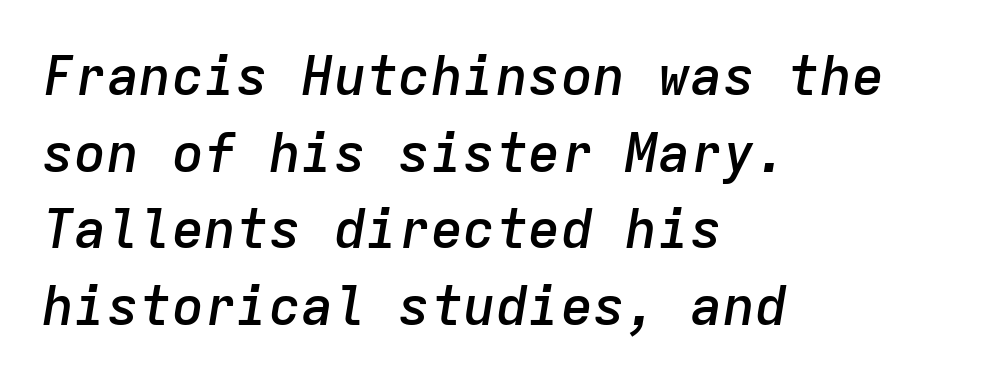
Q: Is the text bold? A: Semi-bold.
Q: Is the text italic (slanted)? A: Yes, it leans right by about 9 degrees.
Q: Is the text underlined? A: No.
Q: How is the paragraph aligned? A: Left-aligned.
Q: Is the spacing between letters normal or unusually wide? A: Normal.
Q: Is the spacing between lines tight, normal or loose? A: Normal.
Q: Width (condensed, normal, or wide)? A: Normal.
Q: Stroke contrast? A: Low.
Q: x-height? A: Medium.
Q: Monospaced? A: Yes.
